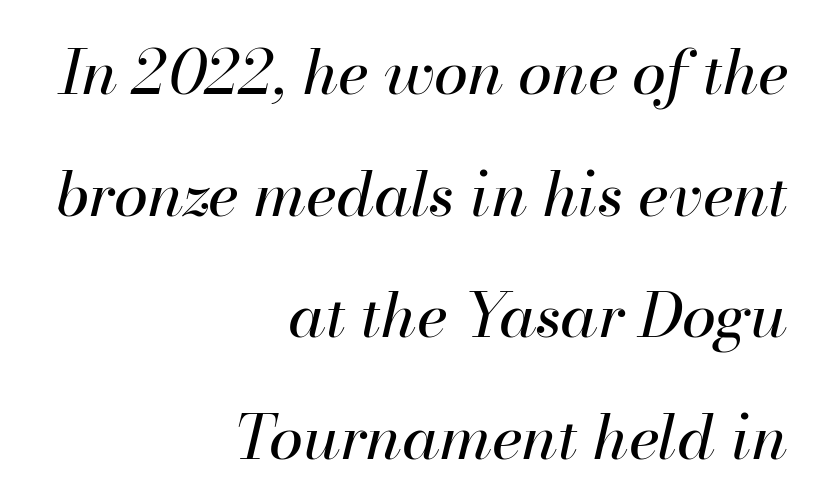
{"italic": "yes", "lean": "right", "slant_degrees": 13, "bold": "no", "weight": "regular", "width": "normal", "stroke_contrast": "high", "x_height": "small", "monospaced": "no", "underline": "no", "align": "right", "line_spacing": "loose", "line_spacing_ratio": 1.96, "letter_spacing": "normal", "letter_spacing_em": 0.0, "glyph_px": 62}
